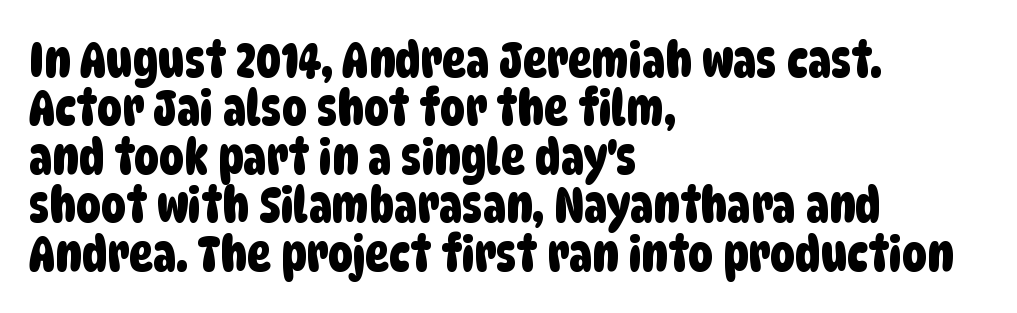
{"serif": "no", "width": "condensed", "stroke_contrast": "low", "x_height": "large", "monospaced": "no", "underline": "no", "align": "left", "line_spacing": "tight", "line_spacing_ratio": 0.97, "letter_spacing": "normal", "letter_spacing_em": 0.0, "glyph_px": 50}
